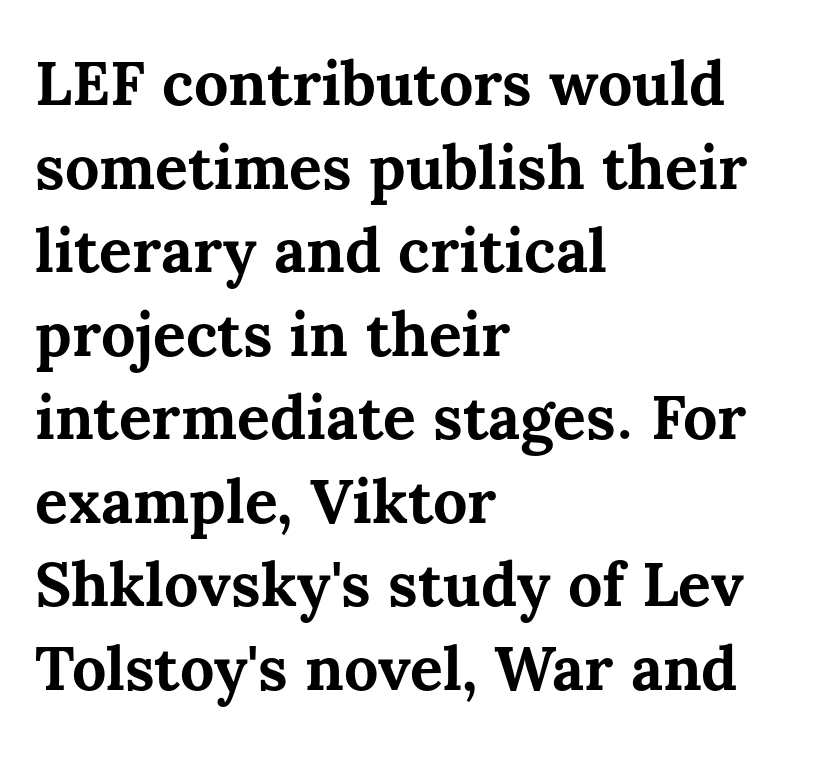
Q: Is the text bold? A: Yes.
Q: Is the text italic (slanted)? A: No, it is upright.
Q: Is the text underlined? A: No.
Q: How is the paragraph aligned? A: Left-aligned.
Q: Is the spacing between letters normal or unusually wide? A: Normal.
Q: Is the spacing between lines tight, normal or loose? A: Normal.
Q: Width (condensed, normal, or wide)? A: Normal.
Q: Stroke contrast? A: Medium.
Q: x-height? A: Medium.
Q: Monospaced? A: No.
